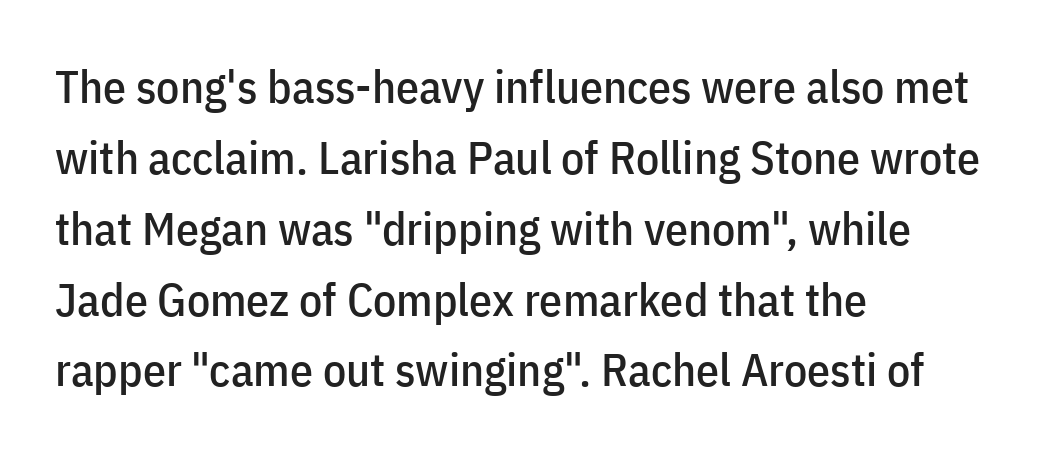
{"serif": "no", "italic": "no", "width": "condensed", "stroke_contrast": "low", "x_height": "medium", "monospaced": "no", "underline": "no", "align": "left", "line_spacing": "normal", "line_spacing_ratio": 1.54, "letter_spacing": "normal", "letter_spacing_em": 0.0, "glyph_px": 46}
